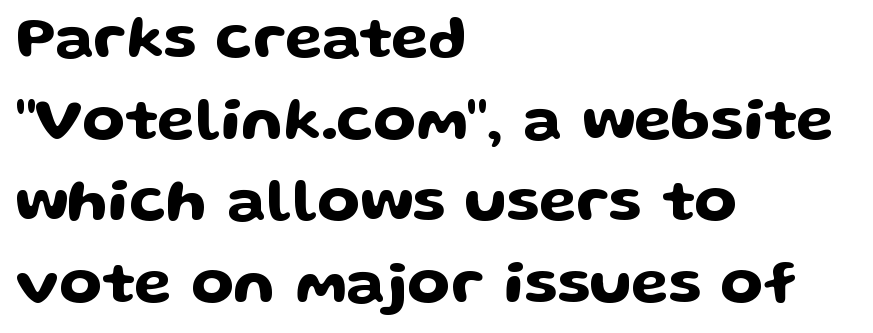
Q: Is the text italic (slanted)? A: No, it is upright.
Q: Is the typeface a serif or a sans-serif typeface? A: Sans-serif.
Q: Is the text underlined? A: No.
Q: How is the paragraph aligned? A: Left-aligned.
Q: Is the spacing between letters normal or unusually wide? A: Normal.
Q: Is the spacing between lines tight, normal or loose? A: Normal.
Q: Width (condensed, normal, or wide)? A: Wide.
Q: Stroke contrast? A: Low.
Q: x-height? A: Medium.
Q: Monospaced? A: No.
